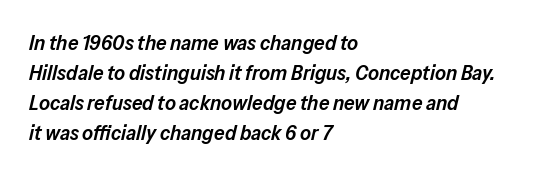
The image shows 21 px text type, italic (leaning right); set left-aligned, normal line spacing (1.43x), normal letter spacing, not underlined.
